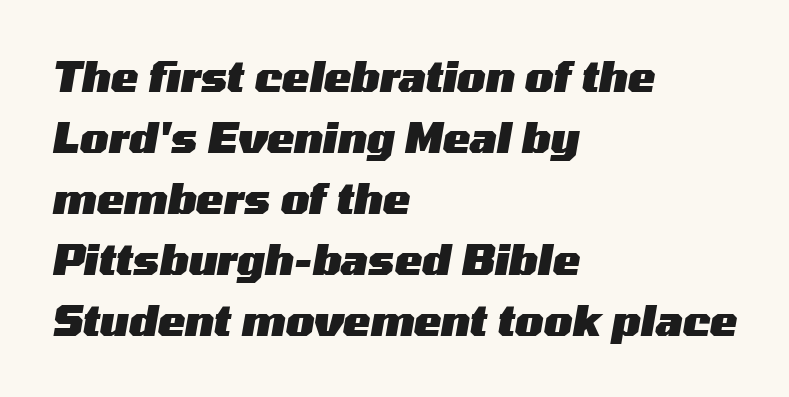
{"italic": "yes", "lean": "right", "slant_degrees": 10, "bold": "yes", "weight": "heavy", "width": "wide", "stroke_contrast": "medium", "x_height": "medium", "monospaced": "no", "underline": "no", "align": "left", "line_spacing": "normal", "line_spacing_ratio": 1.49, "letter_spacing": "normal", "letter_spacing_em": 0.0, "glyph_px": 41}
